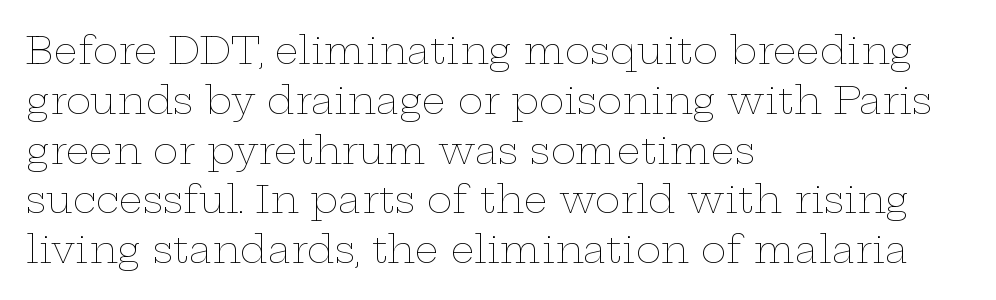
The image shows 38 px thin, wide type, upright; set left-aligned, normal line spacing (1.31x), normal letter spacing, not underlined; low stroke contrast and a medium x-height.
